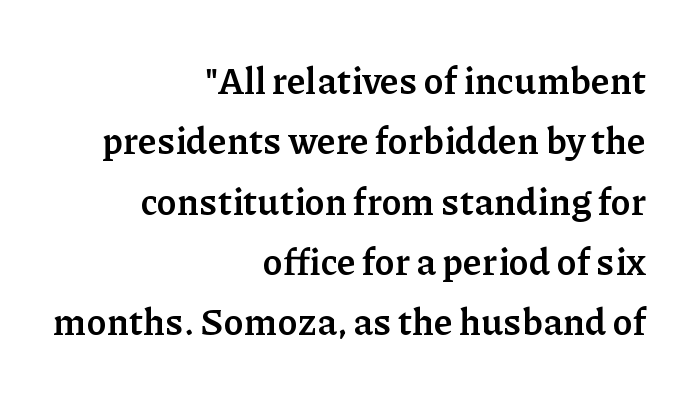
{"serif": "yes", "italic": "no", "bold": "yes", "weight": "semibold", "width": "normal", "stroke_contrast": "low", "x_height": "medium", "monospaced": "no", "underline": "no", "align": "right", "line_spacing": "normal", "line_spacing_ratio": 1.63, "letter_spacing": "normal", "letter_spacing_em": 0.0, "glyph_px": 37}
